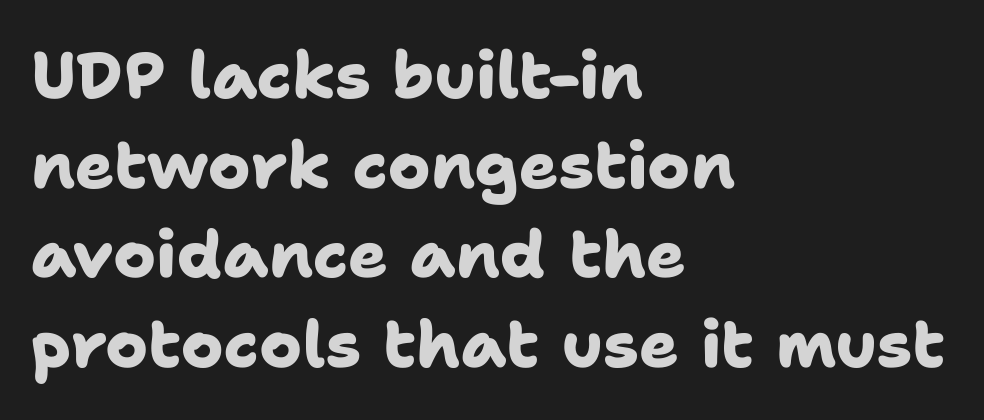
The image shows 65 px heavy sans-serif type; set left-aligned, normal line spacing (1.38x), normal letter spacing, not underlined; low stroke contrast and a medium x-height.
